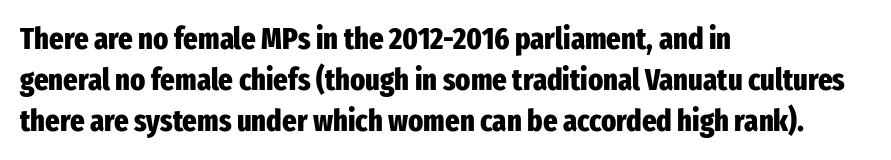
The sample has been set heavy, in full bold. The rendering shows plain stroke endings on the letterforms — a sans-serif design. Honestly, the letter spacing is just normal — you wouldn't notice it. Rows of type keep a routine distance in the vertical direction.
